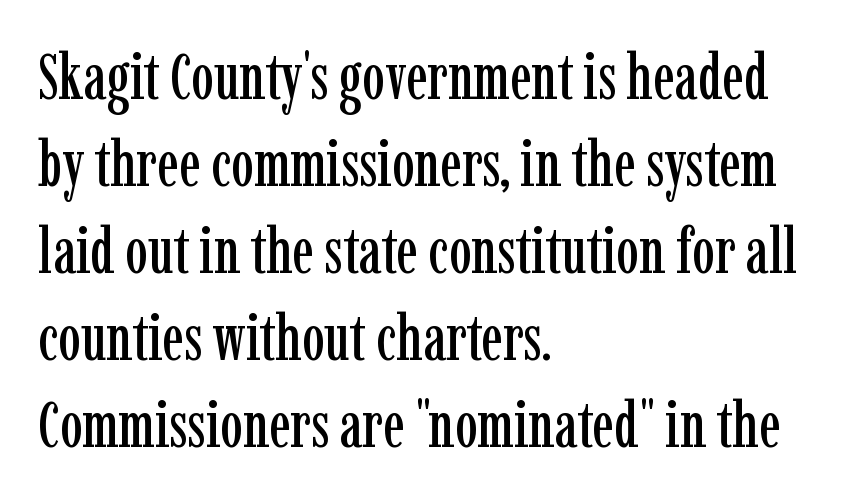
{"serif": "yes", "italic": "no", "width": "condensed", "stroke_contrast": "low", "x_height": "medium", "monospaced": "no", "underline": "no", "align": "left", "line_spacing": "normal", "line_spacing_ratio": 1.36, "letter_spacing": "normal", "letter_spacing_em": 0.0, "glyph_px": 64}
